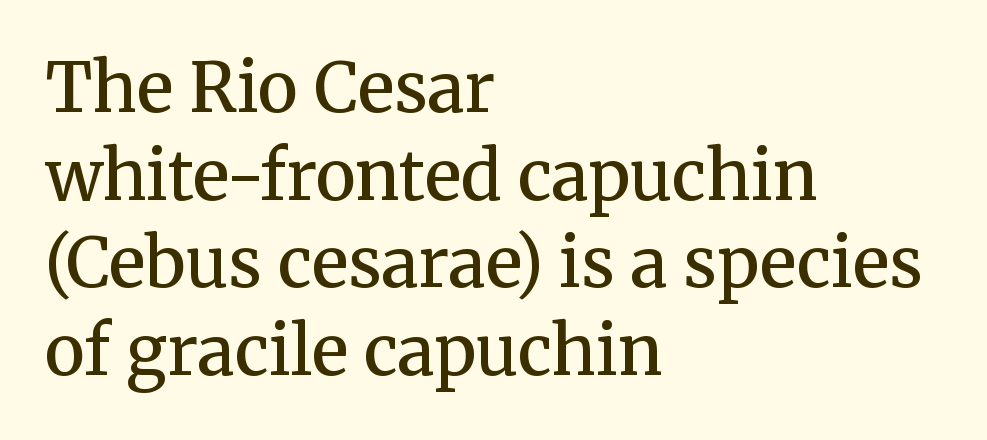
Q: Is the text bold? A: Semi-bold.
Q: Is the text italic (slanted)? A: No, it is upright.
Q: Is the typeface a serif or a sans-serif typeface? A: Serif.
Q: Is the text underlined? A: No.
Q: How is the paragraph aligned? A: Left-aligned.
Q: Is the spacing between letters normal or unusually wide? A: Normal.
Q: Is the spacing between lines tight, normal or loose? A: Normal.
Q: Width (condensed, normal, or wide)? A: Normal.
Q: Stroke contrast? A: Medium.
Q: x-height? A: Medium.
Q: Monospaced? A: No.
